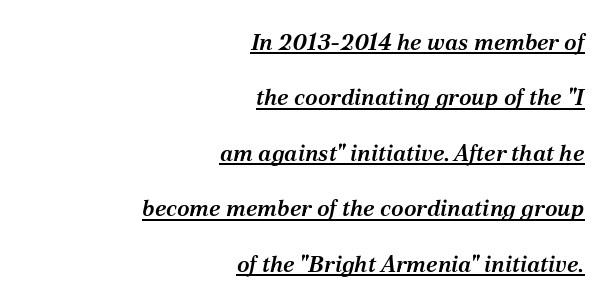
Q: Is the text bold? A: Semi-bold.
Q: Is the text italic (slanted)? A: Yes, it leans right by about 12 degrees.
Q: Is the text underlined? A: Yes.
Q: How is the paragraph aligned? A: Right-aligned.
Q: Is the spacing between letters normal or unusually wide? A: Normal.
Q: Is the spacing between lines tight, normal or loose? A: Loose.
